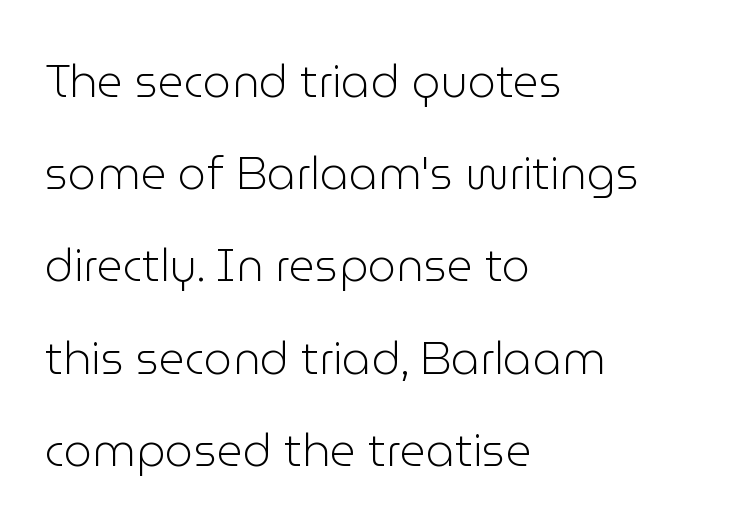
The image shows 45 px light sans-serif type, upright; set left-aligned, loose line spacing (2.05x), normal letter spacing, not underlined; low stroke contrast and a medium x-height.
